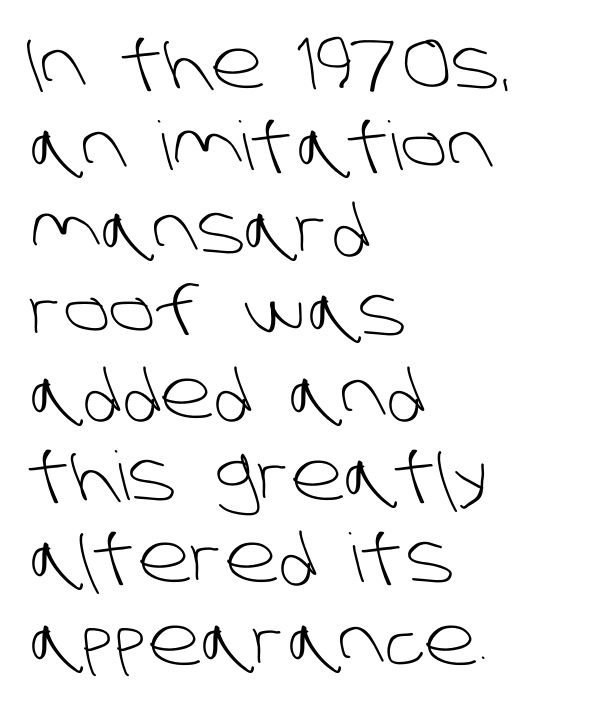
{"serif": "no", "bold": "no", "weight": "light", "width": "normal", "stroke_contrast": "low", "x_height": "large", "monospaced": "no", "underline": "no", "align": "left", "line_spacing_ratio": 1.23, "letter_spacing": "normal", "letter_spacing_em": 0.0, "glyph_px": 67}
